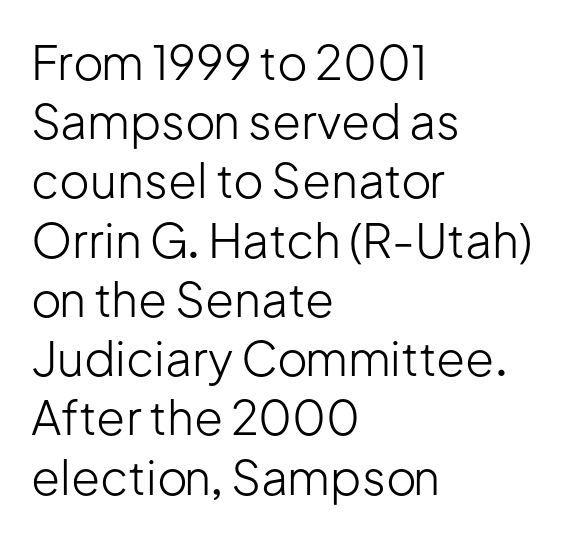
{"serif": "no", "italic": "no", "bold": "no", "weight": "light", "width": "normal", "stroke_contrast": "low", "x_height": "medium", "monospaced": "no", "underline": "no", "align": "left", "line_spacing": "normal", "line_spacing_ratio": 1.26, "letter_spacing": "normal", "letter_spacing_em": 0.0, "glyph_px": 47}
